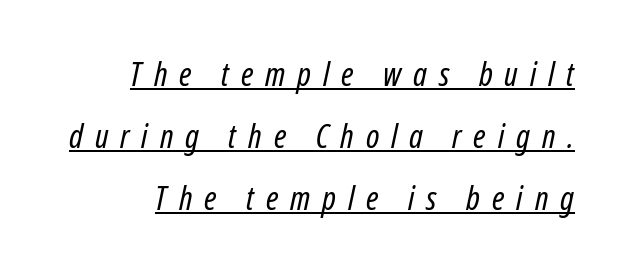
The image shows 33 px regular-weight, condensed type, italic (leaning right); set right-aligned, line spacing 1.88x, unusually wide letter spacing (+0.36 em), underlined; low stroke contrast and a medium x-height.
